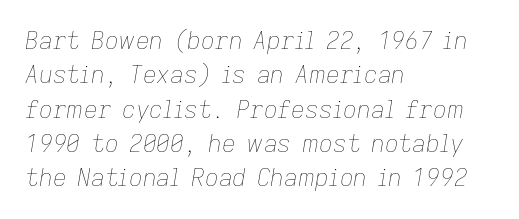
Quick note: italic. This block has exactly the height ordinary leading produces. A clean baseline with only descenders dipping below it. Weight: in the light-to-regular range. Here the glyphs are tracked normally, forming tight word shapes. Horizontally, the lines are justified to the leading edge only.
